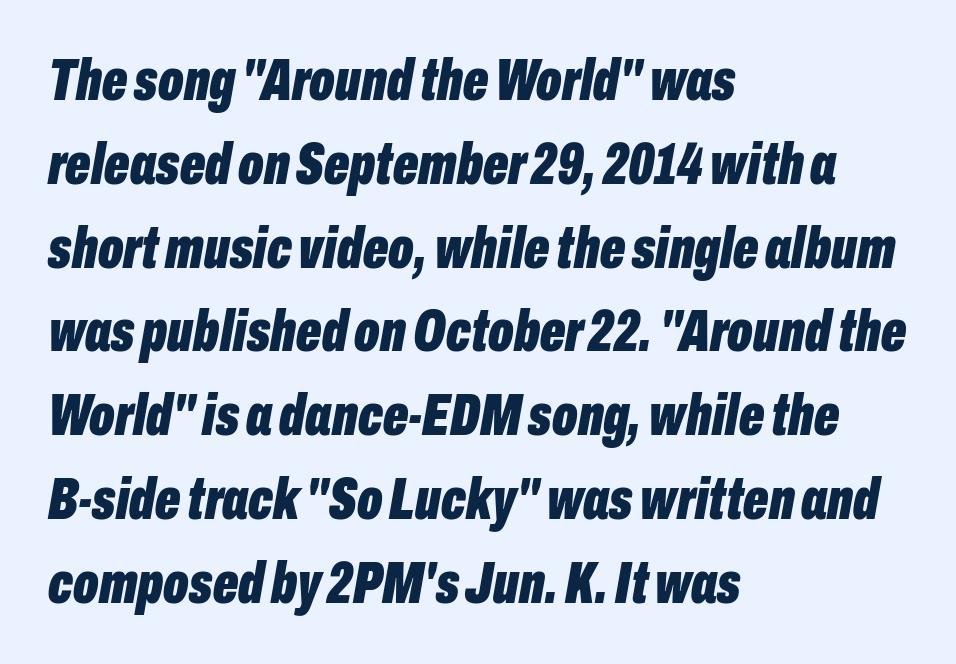
The text block is weighted toward the left margin, trailing off unevenly rightward. Spacing verdict: proportional, widths tailored to each character. Nothing unusual about the tracking: characters are spaced as the font intends. Every letter is thick-stroked: bold, no question. Quick note: italic.
